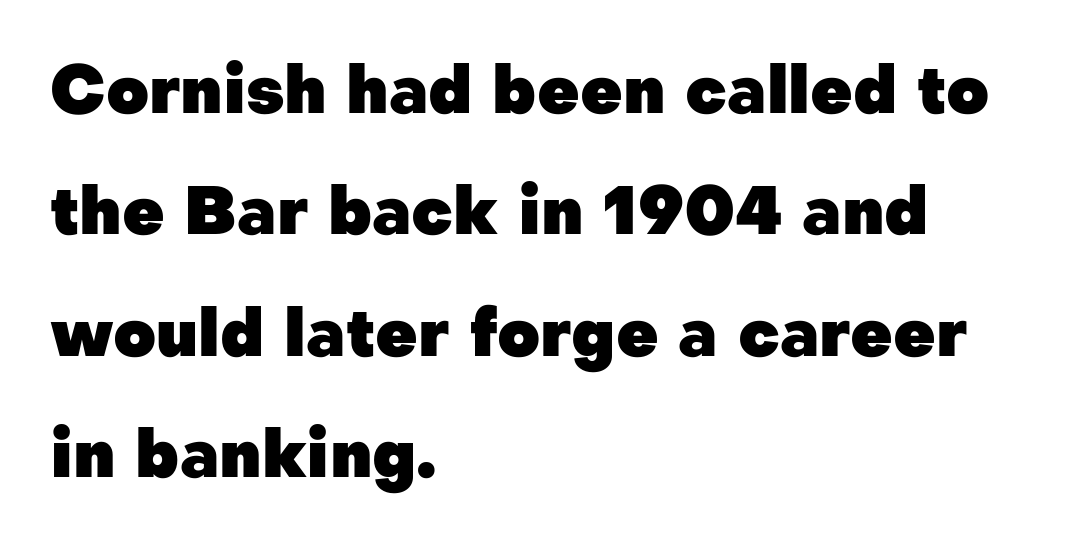
Q: Is the text bold? A: Yes.
Q: Is the text italic (slanted)? A: No, it is upright.
Q: Is the typeface a serif or a sans-serif typeface? A: Sans-serif.
Q: Is the text underlined? A: No.
Q: How is the paragraph aligned? A: Left-aligned.
Q: Is the spacing between letters normal or unusually wide? A: Normal.
Q: Width (condensed, normal, or wide)? A: Normal.
Q: Stroke contrast? A: Low.
Q: x-height? A: Medium.
Q: Monospaced? A: No.
